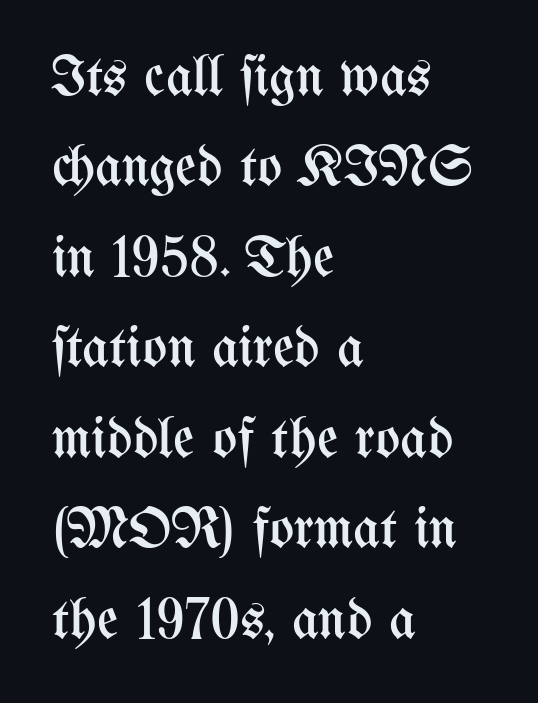
Italic: no, the glyphs are upright roman. The letters advance in unequal steps, a hallmark of proportional type. The rendering uses a moderate line-height, typical for paragraphs. Where is the straight margin? On the left. Honestly, the letter spacing is just normal — you wouldn't notice it. On a weight scale, this lands at 450 or below.
